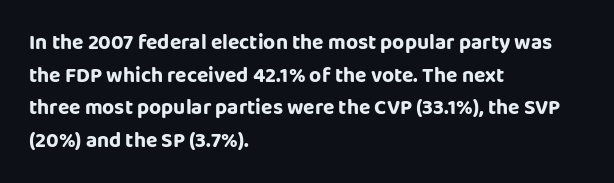
Q: Is the text italic (slanted)? A: No, it is upright.
Q: Is the text underlined? A: No.
Q: How is the paragraph aligned? A: Left-aligned.
Q: Is the spacing between letters normal or unusually wide? A: Normal.
Q: Is the spacing between lines tight, normal or loose? A: Normal.
